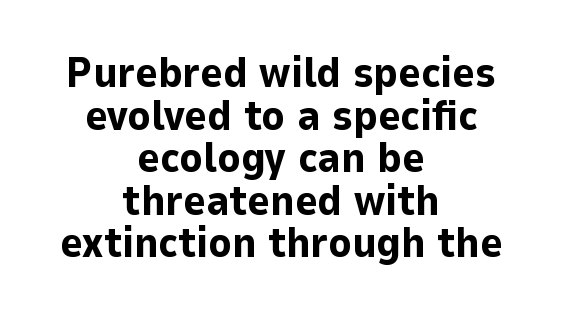
Q: Is the text bold? A: Yes.
Q: Is the text italic (slanted)? A: No, it is upright.
Q: Is the typeface a serif or a sans-serif typeface? A: Sans-serif.
Q: Is the text underlined? A: No.
Q: How is the paragraph aligned? A: Centered.
Q: Is the spacing between letters normal or unusually wide? A: Normal.
Q: Is the spacing between lines tight, normal or loose? A: Tight.
Q: Width (condensed, normal, or wide)? A: Normal.
Q: Stroke contrast? A: Low.
Q: x-height? A: Medium.
Q: Monospaced? A: No.
